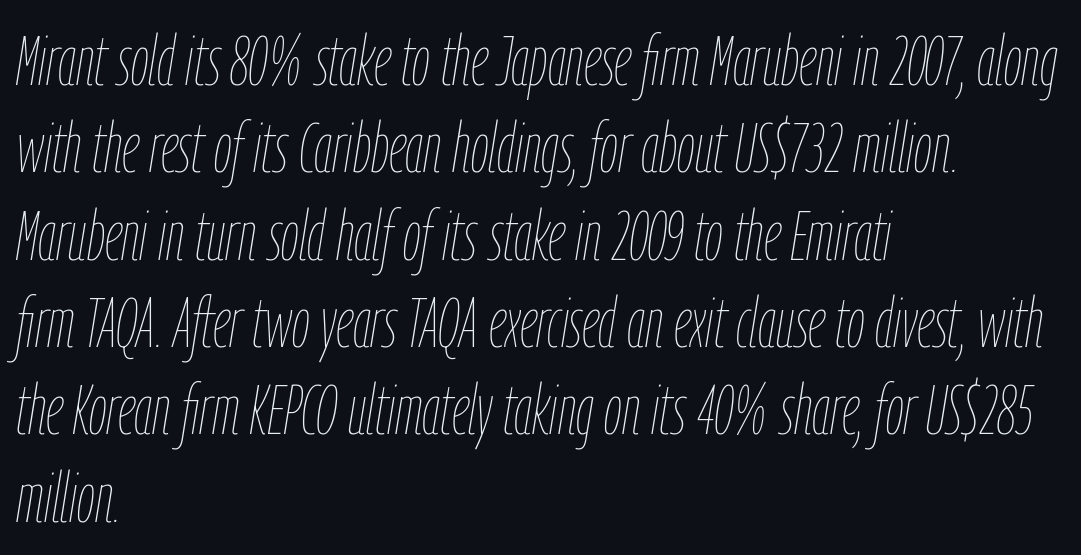
The image shows 71 px thin, condensed type, italic (leaning right); set left-aligned, line spacing 1.23x, normal letter spacing, not underlined; low stroke contrast and a medium x-height.
